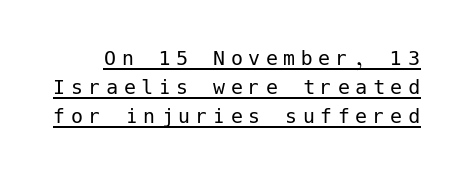
The image shows 24 px text type, upright; set line spacing 1.21x, unusually wide letter spacing (+0.23 em), underlined.
